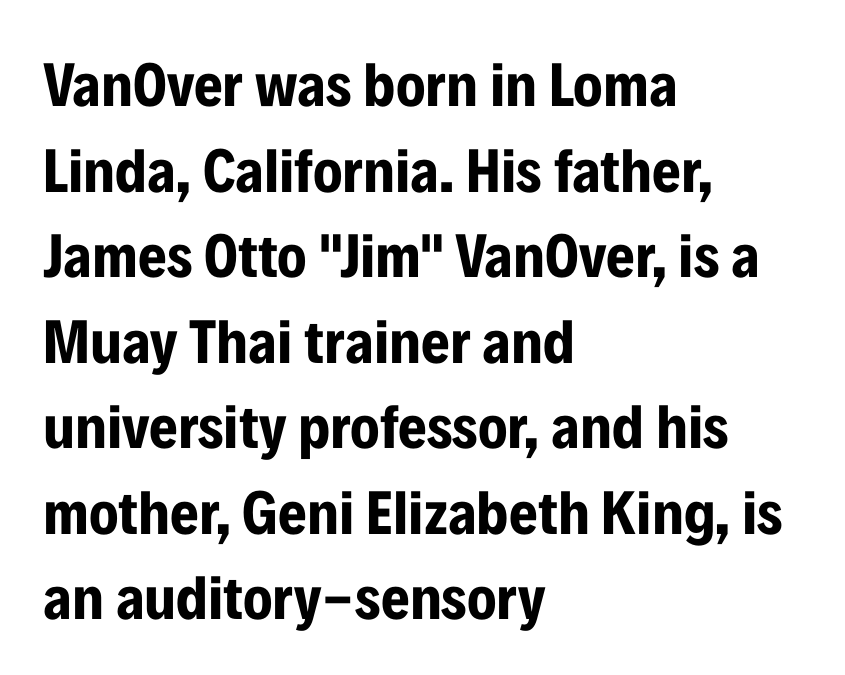
{"serif": "no", "italic": "no", "bold": "yes", "weight": "bold", "width": "condensed", "stroke_contrast": "low", "x_height": "medium", "monospaced": "no", "underline": "no", "align": "left", "line_spacing": "normal", "line_spacing_ratio": 1.38, "letter_spacing": "normal", "letter_spacing_em": 0.0, "glyph_px": 62}
